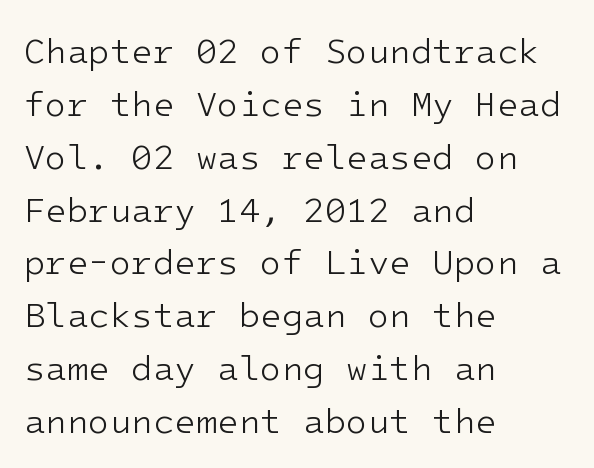
Q: Is the text bold? A: No.
Q: Is the text italic (slanted)? A: No, it is upright.
Q: Is the typeface a serif or a sans-serif typeface? A: Sans-serif.
Q: Is the text underlined? A: No.
Q: How is the paragraph aligned? A: Left-aligned.
Q: Is the spacing between letters normal or unusually wide? A: Normal.
Q: Is the spacing between lines tight, normal or loose? A: Normal.
Q: Width (condensed, normal, or wide)? A: Normal.
Q: Stroke contrast? A: Low.
Q: x-height? A: Medium.
Q: Monospaced? A: Yes.
